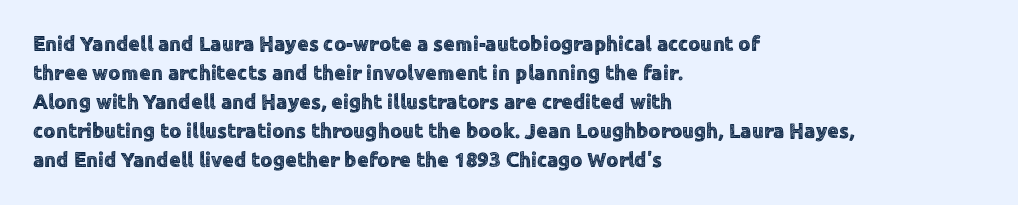
Does the leading feel generous? No, just average. Nobody touched the tracking dial on this one. This is the regular roman posture of the typeface. Visually the block forms a straight wall on the left and a jagged coastline on the right.
